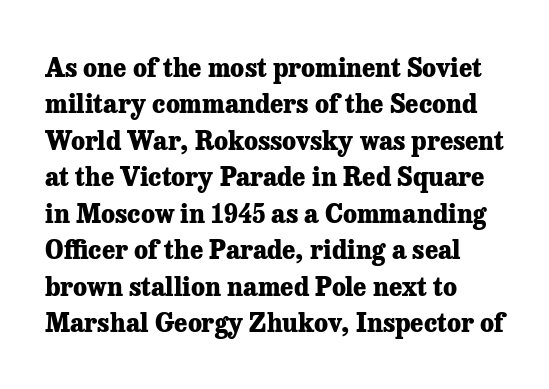
The letters are bold, with thick, heavy strokes. If you measured baseline to baseline, you'd find a middling distance. Posture: straight, roman, zero tilt. No word sits above an underline.
